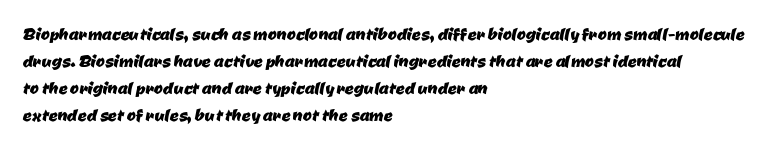
Q: Is the text underlined? A: No.
Q: How is the paragraph aligned? A: Left-aligned.
Q: Is the spacing between letters normal or unusually wide? A: Normal.
